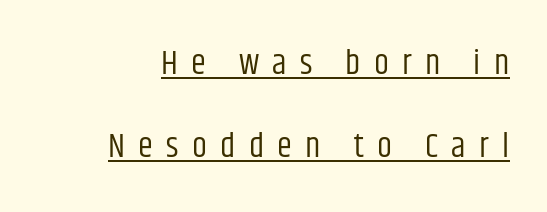
Tracking value appears strongly positive — letters spread wide. One glance says open: line gaps are wider than usual. These glyphs show unthickened strokes, regular width or finer. The rendering uses natural spacing where letterforms have individual widths.
